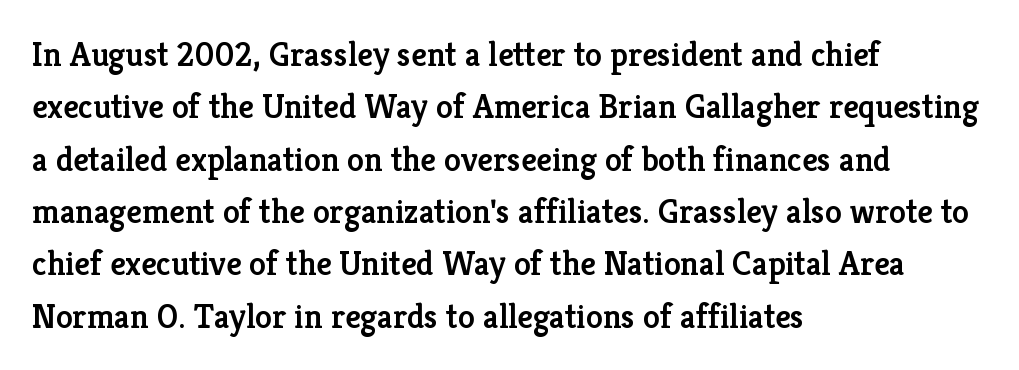
Each letter keeps its own natural width here, so spacing adapts to shape. The lettering holds an erect, upright posture throughout. Glyph-to-glyph distance matches everyday printed text. Summary of vertical rhythm: regular, with standard interline spacing. Honestly, there is no underline to notice here at all.
